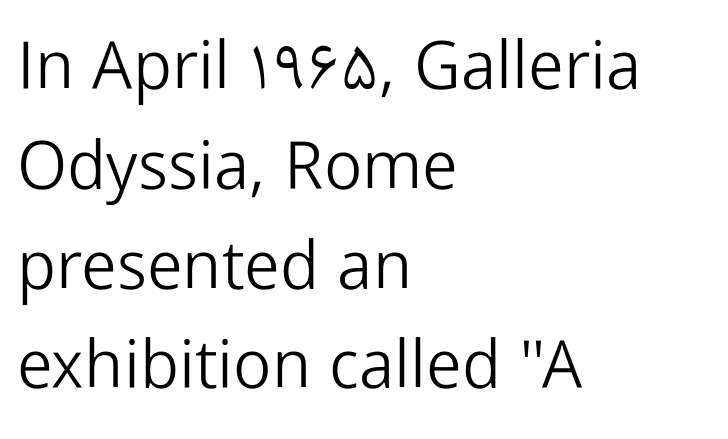
{"serif": "no", "italic": "no", "bold": "no", "weight": "light", "width": "normal", "stroke_contrast": "low", "x_height": "medium", "monospaced": "no", "underline": "no", "align": "left", "line_spacing": "normal", "line_spacing_ratio": 1.49, "letter_spacing": "normal", "letter_spacing_em": 0.0, "glyph_px": 67}
